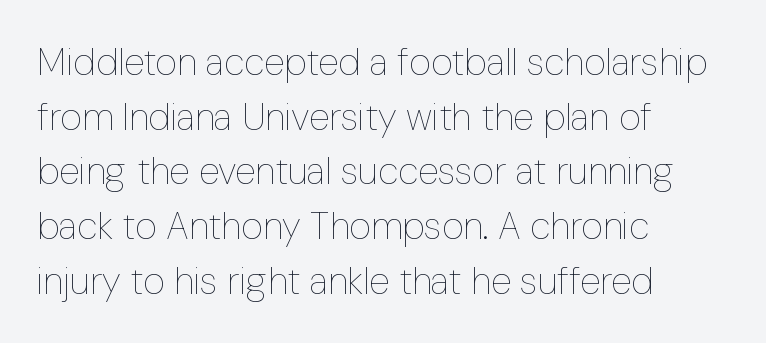
Q: Is the text bold? A: No.
Q: Is the text italic (slanted)? A: No, it is upright.
Q: Is the text underlined? A: No.
Q: How is the paragraph aligned? A: Left-aligned.
Q: Is the spacing between letters normal or unusually wide? A: Normal.
Q: Is the spacing between lines tight, normal or loose? A: Normal.
Q: Width (condensed, normal, or wide)? A: Condensed.
Q: Stroke contrast? A: Low.
Q: x-height? A: Medium.
Q: Monospaced? A: No.
